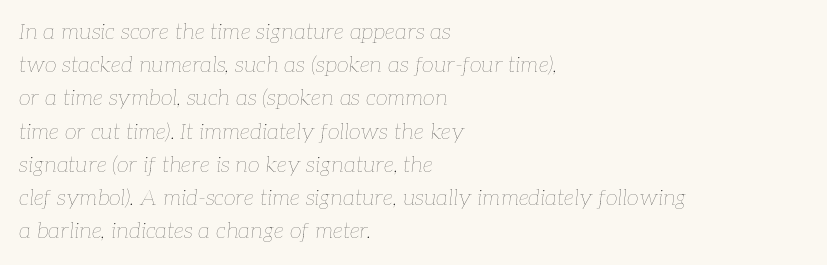
The image shows 22 px text type, italic (leaning right); set left-aligned, normal line spacing (1.51x), normal letter spacing, not underlined.
